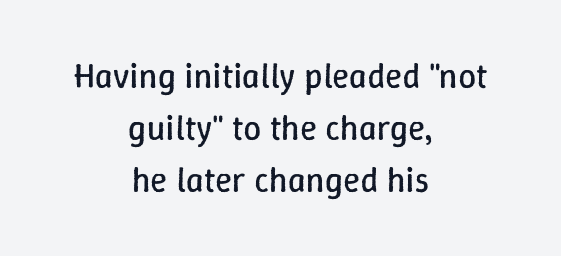
{"italic": "no", "bold": "no", "weight": "regular", "width": "normal", "stroke_contrast": "low", "x_height": "medium", "monospaced": "no", "underline": "no", "align": "center", "line_spacing": "normal", "line_spacing_ratio": 1.48, "letter_spacing": "normal", "letter_spacing_em": 0.0, "glyph_px": 35}
